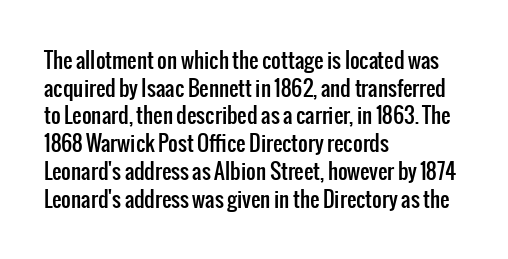
The image shows 21 px text type, upright; set left-aligned, normal line spacing (1.32x), normal letter spacing, not underlined.
